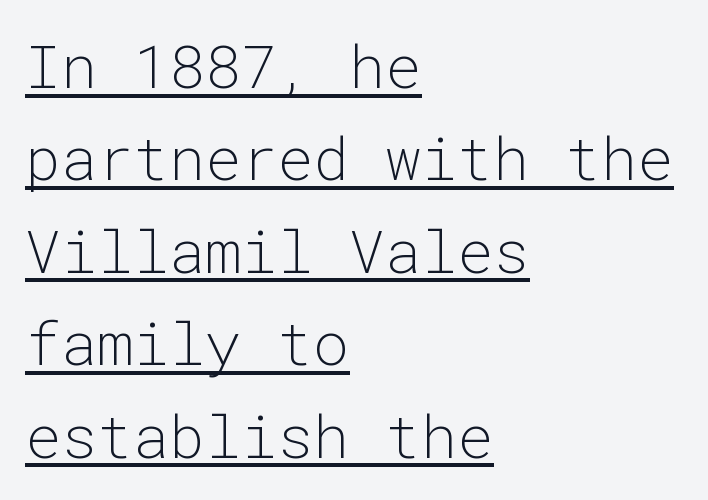
Look at the tracking — it's just the regular setting, nothing added. These lines sit exactly where default settings would place them. Visually the block forms a straight wall on the left and a jagged coastline on the right. Stroke terminals: plain, sans-serif. Weight: regular or lighter.
